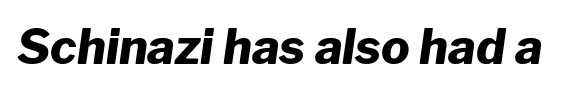
Q: Is the text bold? A: Yes.
Q: Is the text italic (slanted)? A: Yes, it leans right by about 8 degrees.
Q: Is the text underlined? A: No.
Q: Is the spacing between letters normal or unusually wide? A: Normal.
Q: Width (condensed, normal, or wide)? A: Normal.
Q: Stroke contrast? A: Low.
Q: x-height? A: Medium.
Q: Monospaced? A: No.
